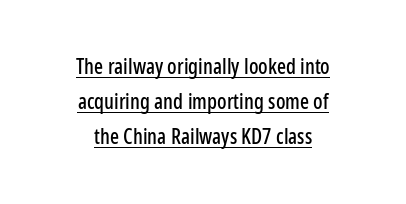
Q: Is the text italic (slanted)? A: No, it is upright.
Q: Is the text underlined? A: Yes.
Q: How is the paragraph aligned? A: Centered.
Q: Is the spacing between letters normal or unusually wide? A: Normal.
Q: Is the spacing between lines tight, normal or loose? A: Normal.
